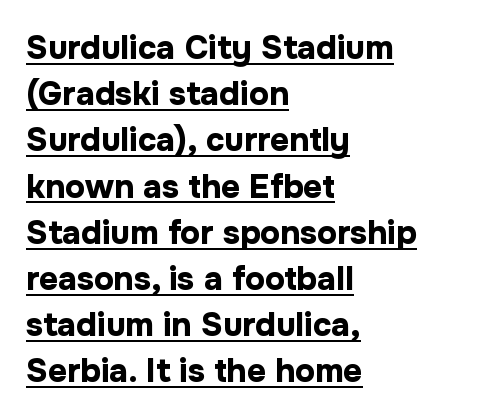
Q: Is the text bold? A: Yes.
Q: Is the text italic (slanted)? A: No, it is upright.
Q: Is the typeface a serif or a sans-serif typeface? A: Sans-serif.
Q: Is the text underlined? A: Yes.
Q: How is the paragraph aligned? A: Left-aligned.
Q: Is the spacing between letters normal or unusually wide? A: Normal.
Q: Is the spacing between lines tight, normal or loose? A: Normal.
Q: Width (condensed, normal, or wide)? A: Normal.
Q: Stroke contrast? A: Low.
Q: x-height? A: Medium.
Q: Monospaced? A: No.
